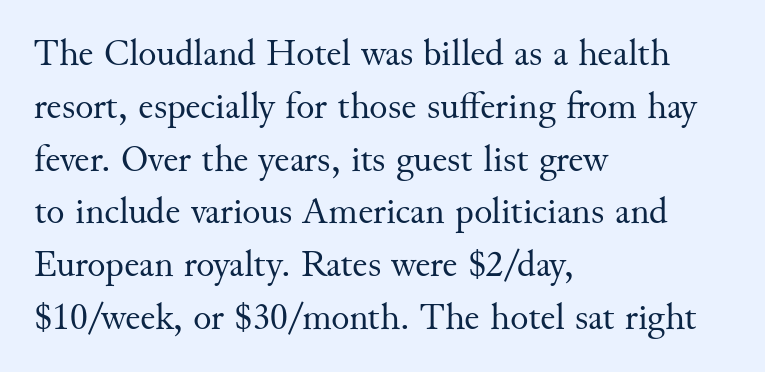
{"serif": "yes", "italic": "no", "bold": "no", "weight": "regular", "width": "normal", "stroke_contrast": "medium", "x_height": "small", "monospaced": "no", "underline": "no", "align": "left", "line_spacing": "normal", "line_spacing_ratio": 1.39, "letter_spacing": "normal", "letter_spacing_em": 0.0, "glyph_px": 38}
